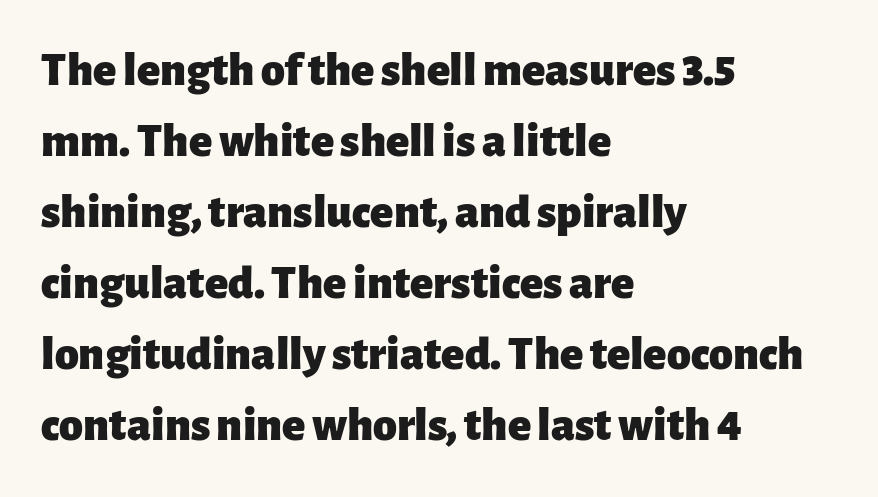
{"serif": "no", "italic": "no", "bold": "yes", "weight": "heavy", "width": "normal", "stroke_contrast": "low", "x_height": "medium", "monospaced": "no", "underline": "no", "align": "left", "line_spacing": "normal", "line_spacing_ratio": 1.48, "letter_spacing": "normal", "letter_spacing_em": 0.0, "glyph_px": 48}
